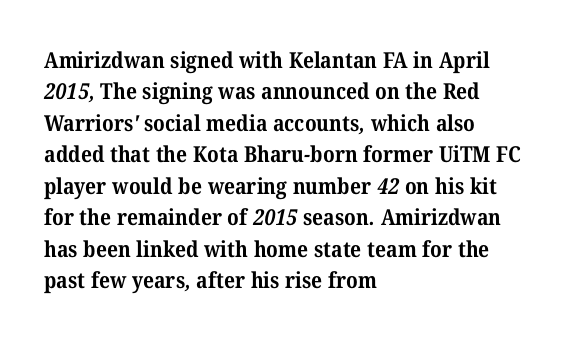
{"bold": "yes", "underline": "no", "align": "left", "line_spacing": "normal", "line_spacing_ratio": 1.43, "letter_spacing": "normal", "letter_spacing_em": 0.0, "glyph_px": 22}
